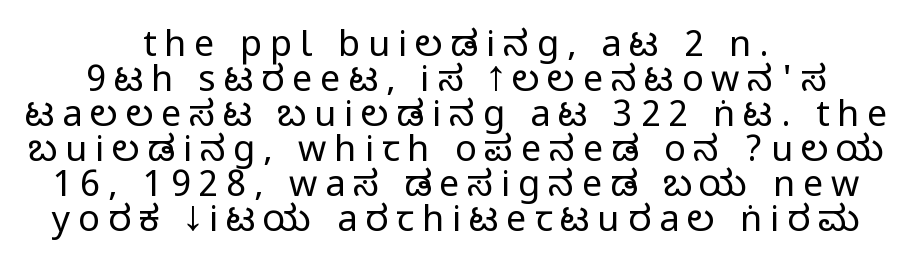
Q: Is the text italic (slanted)? A: No, it is upright.
Q: Is the typeface a serif or a sans-serif typeface? A: Sans-serif.
Q: Is the text underlined? A: No.
Q: How is the paragraph aligned? A: Centered.
Q: Is the spacing between letters normal or unusually wide? A: Unusually wide.
Q: Is the spacing between lines tight, normal or loose? A: Tight.
Q: Width (condensed, normal, or wide)? A: Condensed.
Q: Stroke contrast? A: Medium.
Q: Monospaced? A: No.
